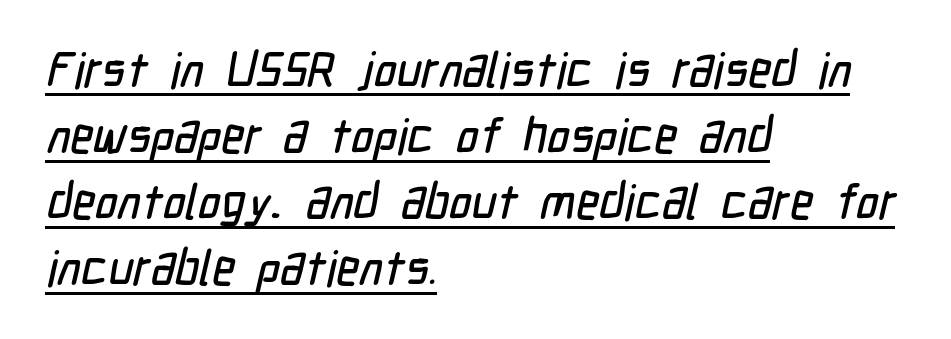
{"serif": "no", "width": "condensed", "stroke_contrast": "low", "x_height": "medium", "monospaced": "no", "underline": "yes", "align": "left", "line_spacing": "normal", "line_spacing_ratio": 1.35, "letter_spacing": "normal", "letter_spacing_em": 0.0, "glyph_px": 49}
